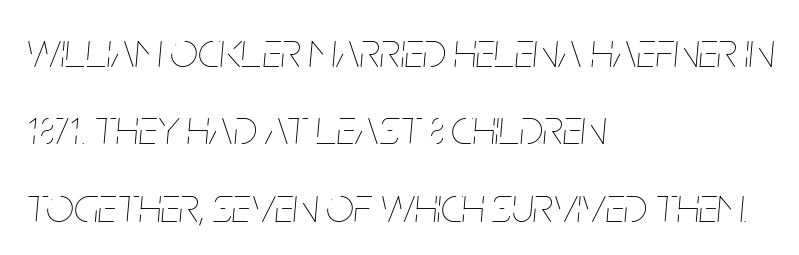
The image shows 49 px thin, condensed type, italic (leaning right); set left-aligned, normal line spacing (1.58x), normal letter spacing, not underlined; low stroke contrast and a large x-height.
